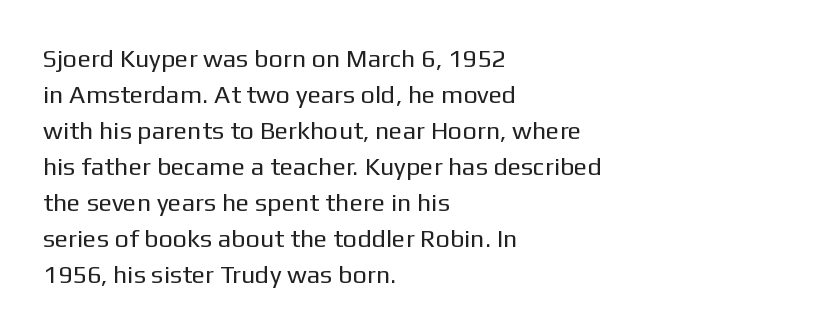
{"italic": "no", "bold": "no", "underline": "no", "align": "left", "line_spacing": "normal", "line_spacing_ratio": 1.44, "letter_spacing": "normal", "letter_spacing_em": 0.0, "glyph_px": 25}
